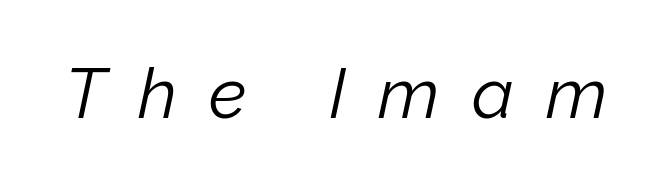
The image shows 70 px light type, italic (leaning right); set unusually wide letter spacing (+0.46 em), not underlined; low stroke contrast and a medium x-height.
